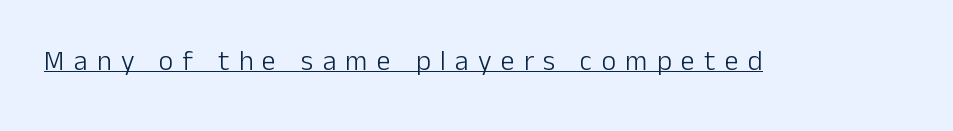
The image shows 28 px light sans-serif type, upright; set unusually wide letter spacing (+0.33 em), underlined; low stroke contrast and a medium x-height.
